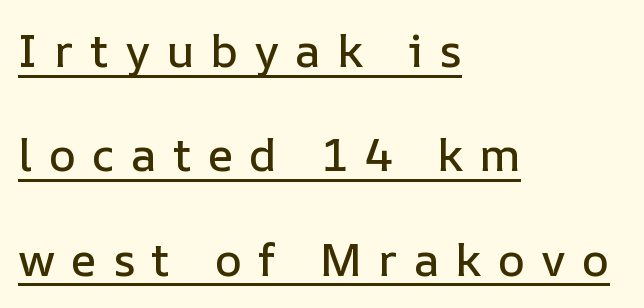
{"italic": "no", "width": "normal", "stroke_contrast": "low", "x_height": "medium", "monospaced": "no", "underline": "yes", "align": "left", "line_spacing": "loose", "line_spacing_ratio": 2.27, "letter_spacing": "wide", "letter_spacing_em": 0.35, "glyph_px": 46}
